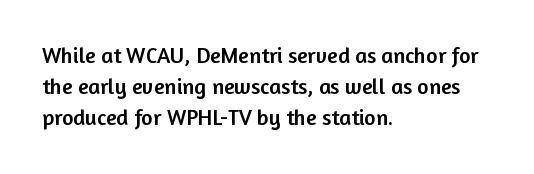
Nope, not italic — everything's standing straight. You could call the tracking neutral — neither tight nor loose. Descenders hang freely into open space. Vertical spacing — default. The compositor pushed each line to the left boundary.
